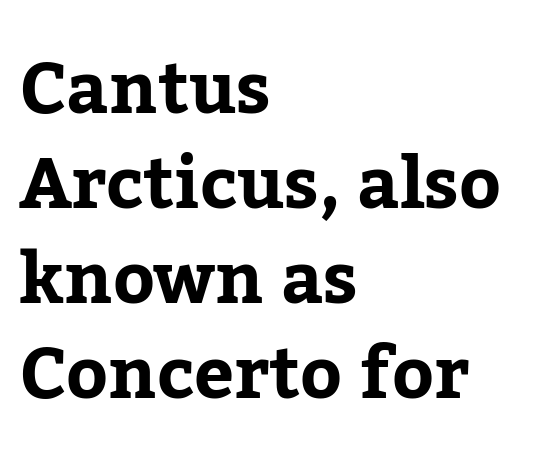
Posture: vertical. In terms of weight, the rendering is a true, heavy bold. Is this a fixed-width face? No — the glyphs have proportional, varying widths. This sample uses a serif face.
